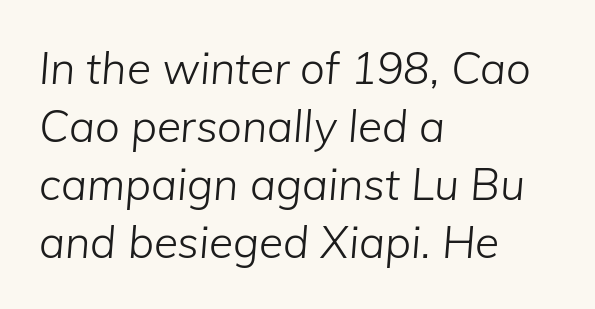
Q: Is the text bold? A: No.
Q: Is the text italic (slanted)? A: Yes, it leans right by about 5 degrees.
Q: Is the text underlined? A: No.
Q: How is the paragraph aligned? A: Left-aligned.
Q: Is the spacing between letters normal or unusually wide? A: Normal.
Q: Is the spacing between lines tight, normal or loose? A: Normal.
Q: Width (condensed, normal, or wide)? A: Normal.
Q: Stroke contrast? A: Low.
Q: x-height? A: Medium.
Q: Monospaced? A: No.
